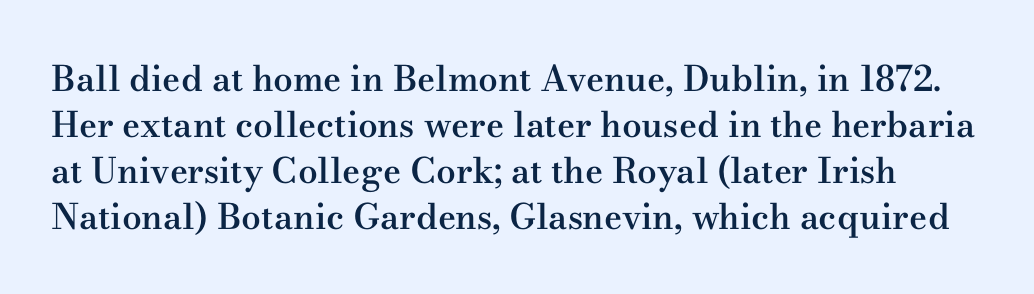
{"serif": "yes", "italic": "no", "bold": "semi", "weight": "semibold", "width": "wide", "stroke_contrast": "medium", "x_height": "small", "monospaced": "no", "underline": "no", "line_spacing": "normal", "line_spacing_ratio": 1.31, "letter_spacing": "normal", "letter_spacing_em": 0.0, "glyph_px": 35}
